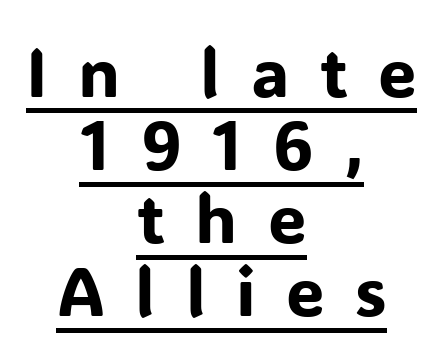
The image shows 69 px sans-serif type, upright; set centered, tight line spacing (1.06x), unusually wide letter spacing (+0.44 em), underlined; low stroke contrast and a medium x-height.
